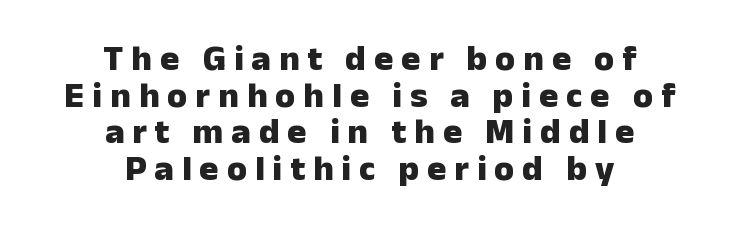
Heft: maximum for text — a bold. The type sits square on the baseline with zero lean. The rendering positions every line midway between the sides. These lines are rendered in a variable-pitch font.
